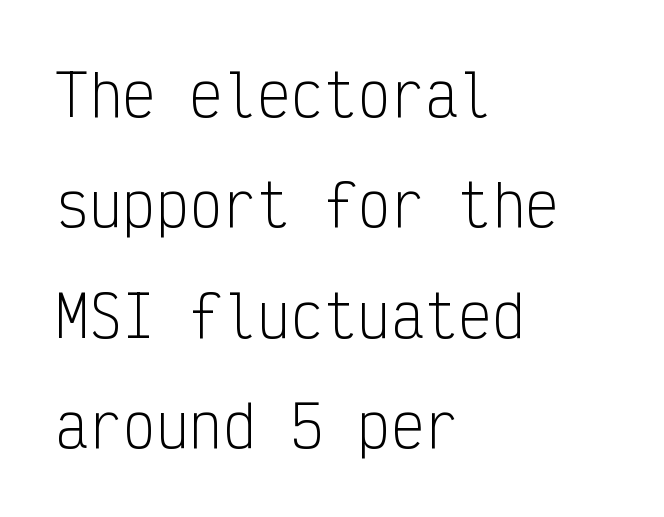
{"serif": "no", "italic": "no", "bold": "no", "weight": "light", "width": "condensed", "stroke_contrast": "low", "x_height": "medium", "monospaced": "yes", "underline": "no", "align": "left", "line_spacing": "loose", "line_spacing_ratio": 1.97, "letter_spacing": "normal", "letter_spacing_em": 0.0, "glyph_px": 56}
